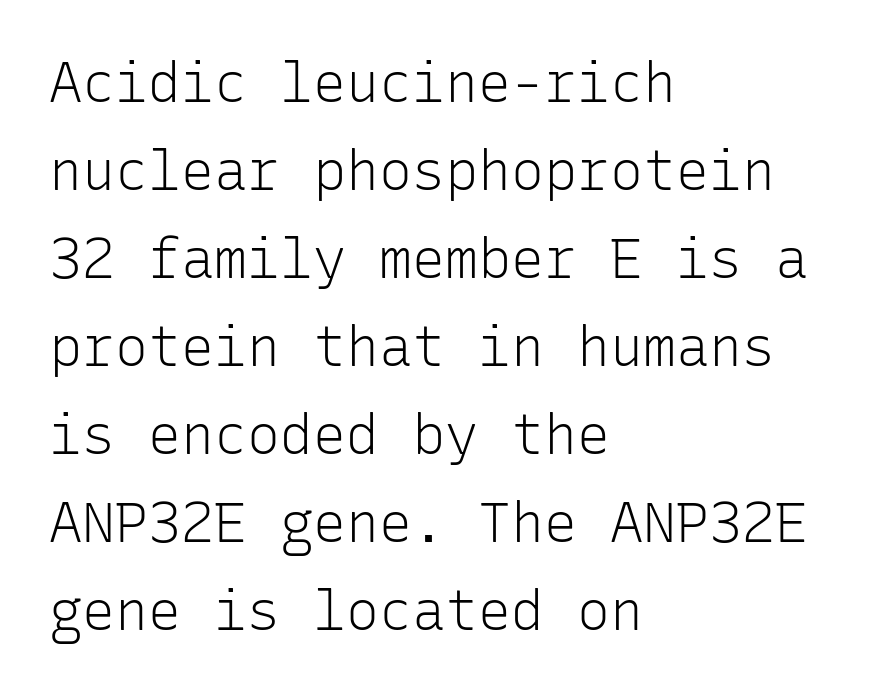
{"serif": "no", "italic": "no", "bold": "no", "weight": "light", "width": "normal", "stroke_contrast": "low", "x_height": "medium", "monospaced": "yes", "underline": "no", "align": "left", "line_spacing": "normal", "line_spacing_ratio": 1.6, "letter_spacing": "normal", "letter_spacing_em": 0.0, "glyph_px": 55}
